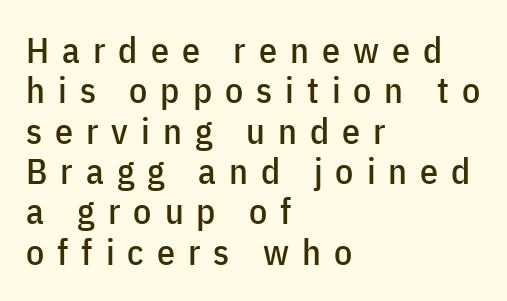
No feet cap the strokes, marking this as sans-serif type. Honestly, the rows look squashed on top of each other. Ordinary non-slanted type is in use. Compared with typical body copy, the letter spacing here is much looser. You could not count columns in this text — the font is proportionally spaced. The gap between lines stays unmarked.
